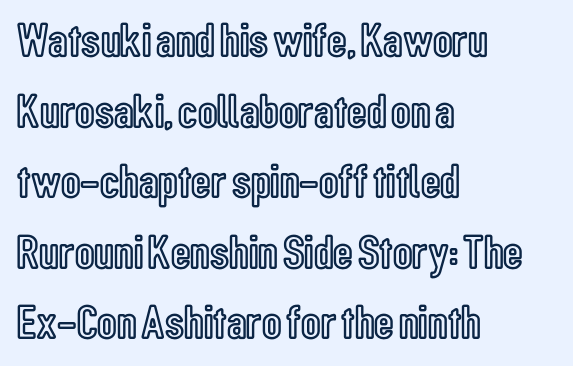
{"italic": "no", "width": "condensed", "x_height": "medium", "monospaced": "no", "underline": "no", "align": "left", "line_spacing": "normal", "line_spacing_ratio": 1.47, "letter_spacing": "normal", "letter_spacing_em": 0.0, "glyph_px": 48}
